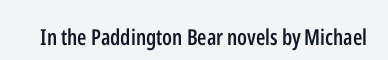
There is no visible air inserted between adjacent glyphs. The characters look somewhat weighty, a semibold short of true bold. Check the space under the baseline: it is left empty. Ascenders rise straight up at ninety degrees.
